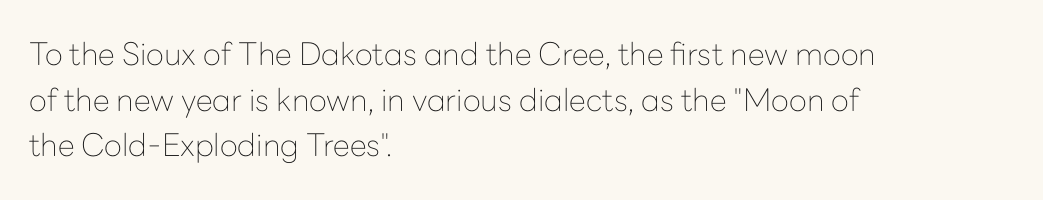
Decoration check: the copy has no underline. You could call the tracking neutral — neither tight nor loose. The typesetting does not lean heavy: it is not bold. The face used here is a sans, in the tradition of grotesques and geometrics.
